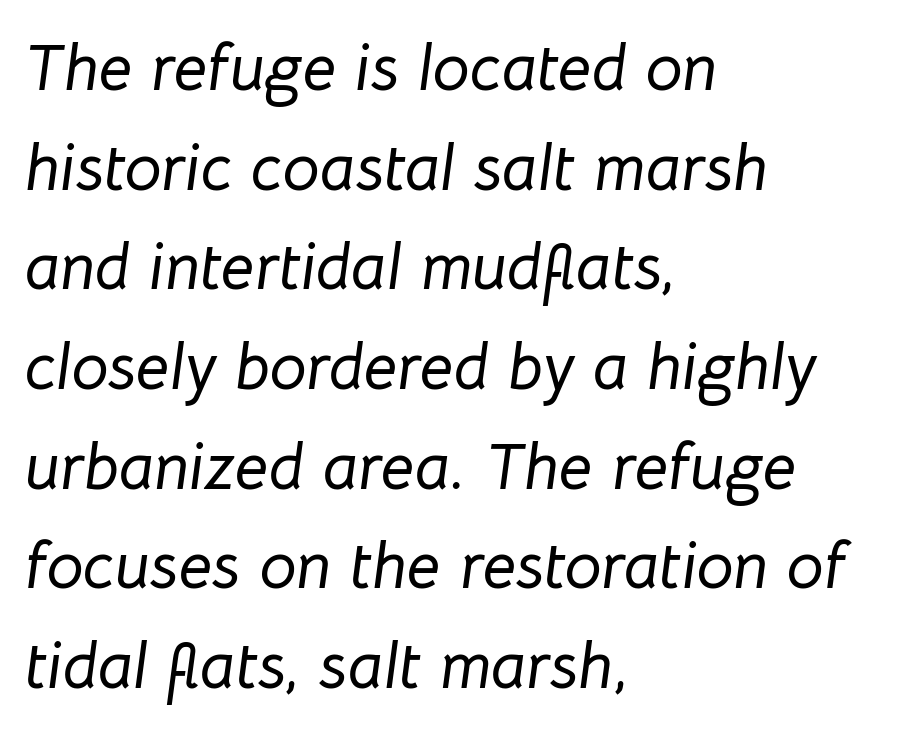
{"italic": "yes", "lean": "right", "slant_degrees": 8, "width": "normal", "stroke_contrast": "low", "x_height": "medium", "monospaced": "no", "underline": "no", "align": "left", "line_spacing": "normal", "line_spacing_ratio": 1.51, "letter_spacing": "normal", "letter_spacing_em": 0.0, "glyph_px": 66}
